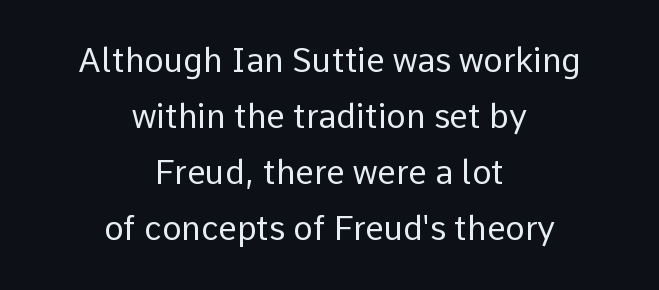
The letters advance in unequal steps, a hallmark of proportional type. The lines are quadded center. A sans-serif font was chosen for this passage. No extra tracking has been applied to these lines. A typesetter would mark this as roman, not italic.
